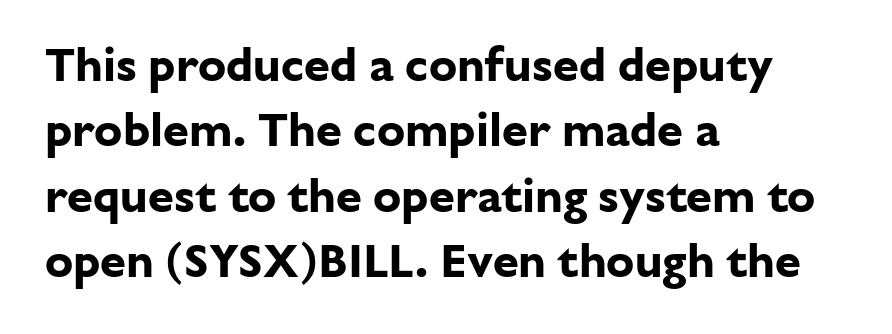
Q: Is the text bold? A: Yes.
Q: Is the text italic (slanted)? A: No, it is upright.
Q: Is the typeface a serif or a sans-serif typeface? A: Sans-serif.
Q: Is the text underlined? A: No.
Q: How is the paragraph aligned? A: Left-aligned.
Q: Is the spacing between letters normal or unusually wide? A: Normal.
Q: Is the spacing between lines tight, normal or loose? A: Normal.
Q: Width (condensed, normal, or wide)? A: Normal.
Q: Stroke contrast? A: Low.
Q: x-height? A: Medium.
Q: Monospaced? A: No.
